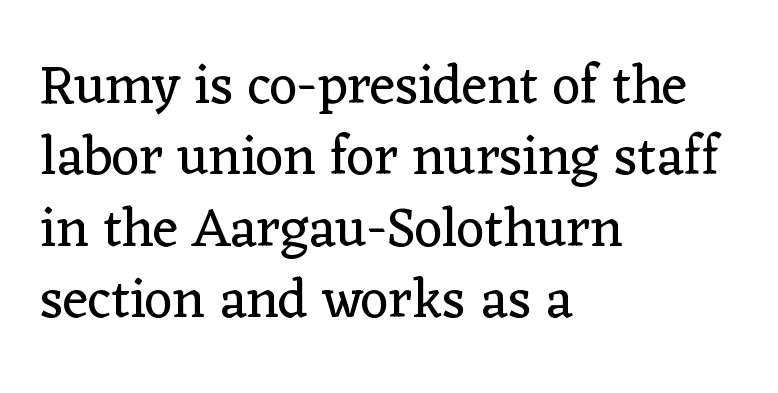
{"serif": "yes", "italic": "no", "bold": "no", "weight": "regular", "width": "normal", "stroke_contrast": "low", "x_height": "medium", "monospaced": "no", "underline": "no", "align": "left", "line_spacing": "normal", "line_spacing_ratio": 1.3, "letter_spacing": "normal", "letter_spacing_em": 0.0, "glyph_px": 55}
